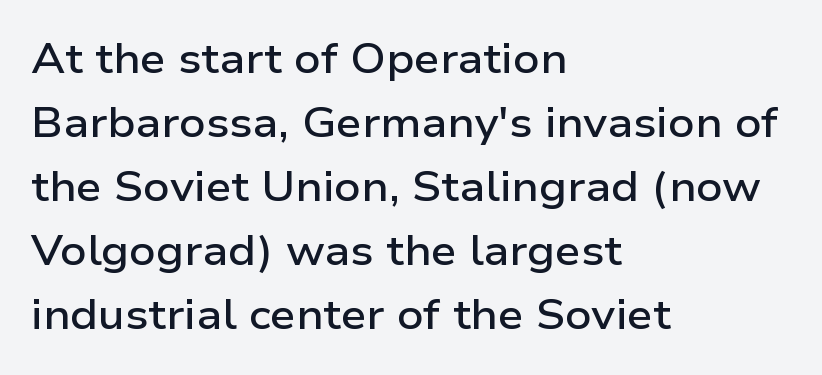
The image shows 41 px semibold, wide sans-serif type, upright; set left-aligned, normal line spacing (1.56x), normal letter spacing, not underlined; low stroke contrast and a medium x-height.
